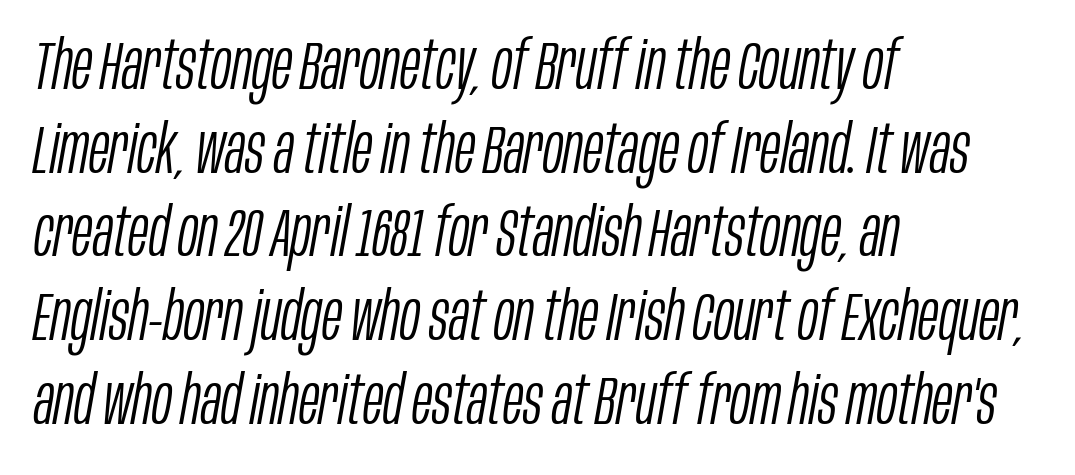
Q: Is the text bold? A: No.
Q: Is the text italic (slanted)? A: Yes, it leans right by about 10 degrees.
Q: Is the text underlined? A: No.
Q: How is the paragraph aligned? A: Left-aligned.
Q: Is the spacing between letters normal or unusually wide? A: Normal.
Q: Width (condensed, normal, or wide)? A: Condensed.
Q: Stroke contrast? A: Low.
Q: x-height? A: Large.
Q: Monospaced? A: No.
